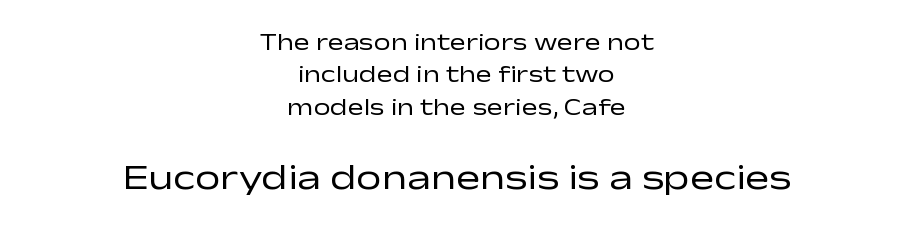
{"serif": "no", "italic": "no", "bold": "no", "weight": "regular", "width": "wide", "stroke_contrast": "low", "x_height": "medium", "monospaced": "no", "underline": "no", "align": "center", "line_spacing": "normal", "line_spacing_ratio": 1.35, "letter_spacing": "normal", "letter_spacing_em": 0.0, "larger_block": "second", "size_ratio": 1.5, "glyph_px": 36}
